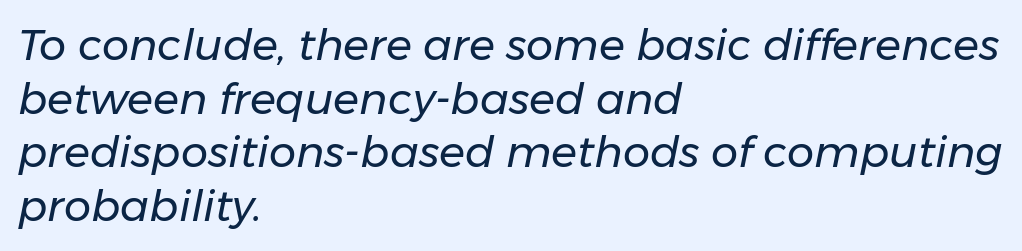
The image shows 43 px regular-weight type, italic (leaning right); set left-aligned, normal line spacing (1.25x), normal letter spacing, not underlined; low stroke contrast and a medium x-height.
